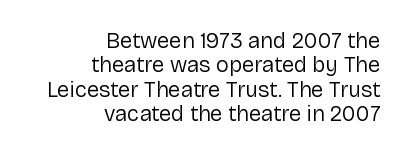
Q: Is the text bold? A: No.
Q: Is the text italic (slanted)? A: No, it is upright.
Q: Is the text underlined? A: No.
Q: How is the paragraph aligned? A: Right-aligned.
Q: Is the spacing between letters normal or unusually wide? A: Normal.
Q: Is the spacing between lines tight, normal or loose? A: Tight.
